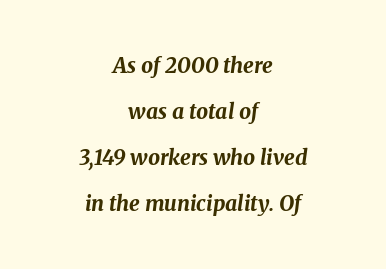
Q: Is the text bold? A: Yes.
Q: Is the text italic (slanted)? A: Yes, it leans right by about 8 degrees.
Q: Is the text underlined? A: No.
Q: How is the paragraph aligned? A: Centered.
Q: Is the spacing between letters normal or unusually wide? A: Normal.
Q: Is the spacing between lines tight, normal or loose? A: Loose.
